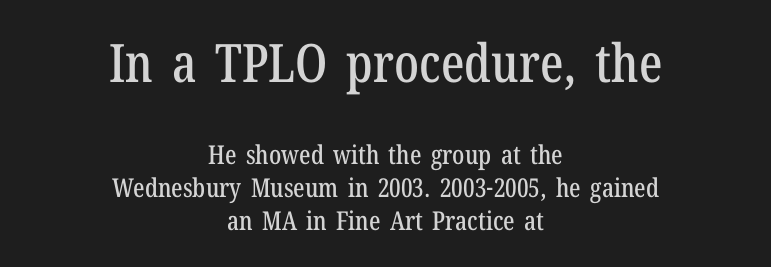
The image shows 53 px condensed serif type, upright; set centered, normal line spacing (1.26x), normal letter spacing, not underlined; the first (top) block is 2.04x larger; low stroke contrast and a medium x-height.
